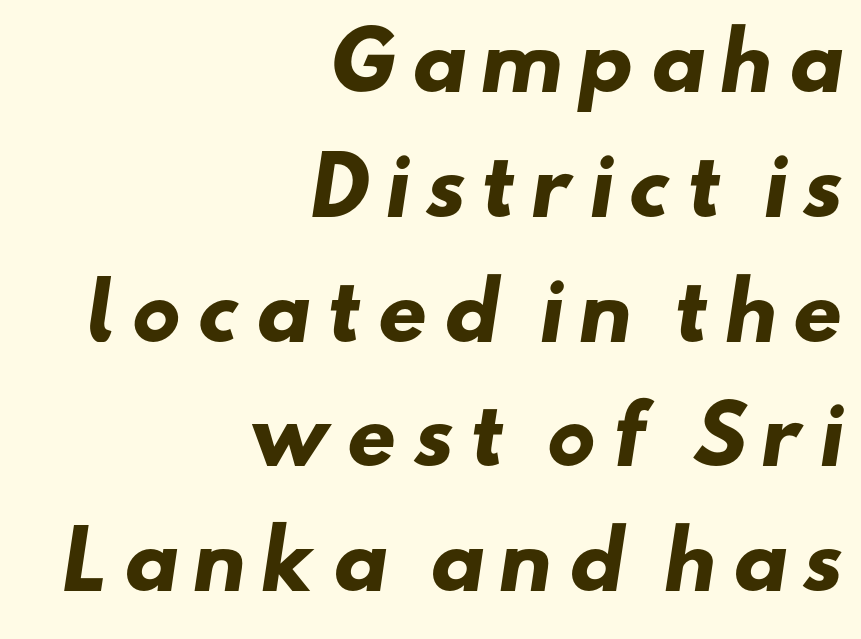
Chunky letters — that's bold for sure. A typesetter would call this proportional, since set widths differ per character. Notice how the passage keeps a crisp vertical edge on the right only. Type style note: lacks serifs. The block of text has a typical density, with ordinary space between rows.
